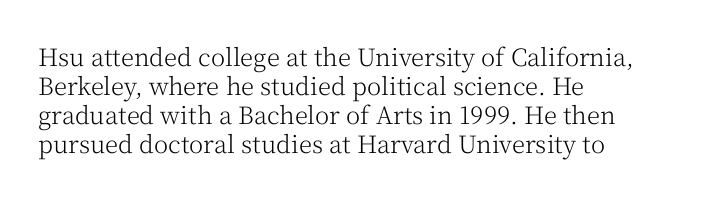
The strokes carry an ordinary text weight at most. Default kerning and tracking; the words read as compact shapes. The gap between lines stays unmarked. Does the lettering tilt? It doesn't — this is upright.
